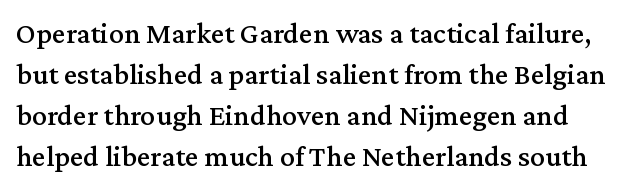
Q: Is the text italic (slanted)? A: No, it is upright.
Q: Is the typeface a serif or a sans-serif typeface? A: Serif.
Q: Is the text underlined? A: No.
Q: Is the spacing between letters normal or unusually wide? A: Normal.
Q: Is the spacing between lines tight, normal or loose? A: Normal.
Q: Width (condensed, normal, or wide)? A: Normal.
Q: Stroke contrast? A: Medium.
Q: x-height? A: Medium.
Q: Monospaced? A: No.
